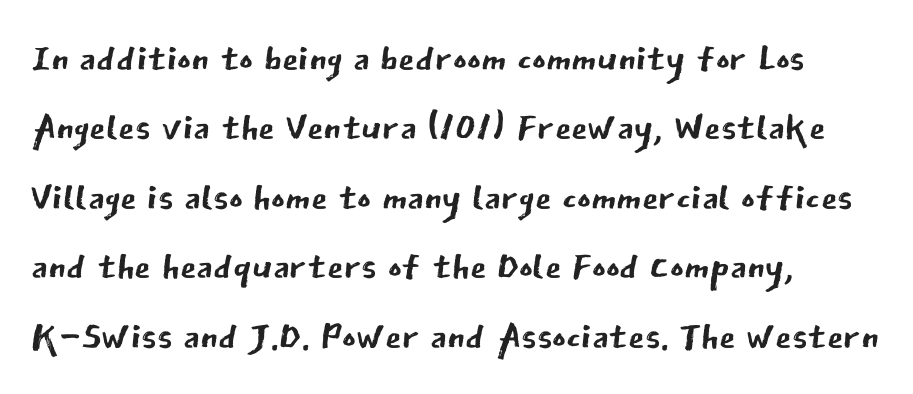
The specimen omits any rule beneath the text block's lines. Line starts are locked; line ends wander. These lines keep a tight, regular rhythm from letter to letter. The lines sit at an ordinary, default distance from one another.
